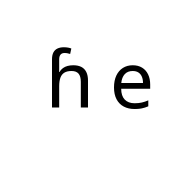
Vertical stems look standard width or narrower in stroke. Here the designer chose a conventional face with non-uniform glyph widths. The foot of each line stays bare and open. Nope, not italic — everything's standing straight. The typeface chosen for these lines omits serifs. Caption: expanded tracking, letters set apart.
